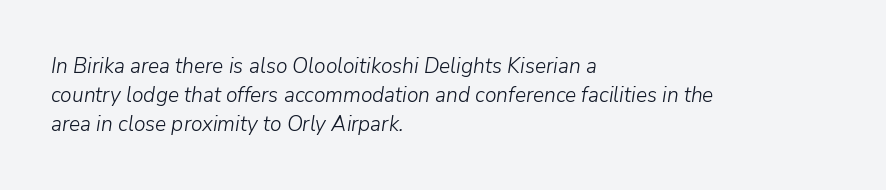
{"italic": "yes", "lean": "right", "slant_degrees": 9, "bold": "no", "underline": "no", "align": "left", "line_spacing": "normal", "line_spacing_ratio": 1.38, "letter_spacing": "normal", "letter_spacing_em": 0.0, "glyph_px": 21}
